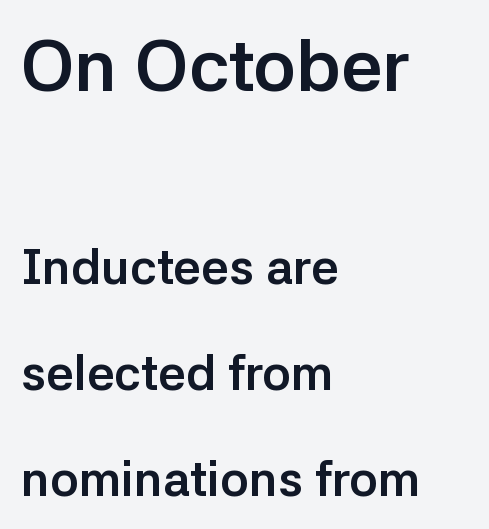
{"serif": "no", "italic": "no", "bold": "yes", "weight": "semibold", "width": "normal", "stroke_contrast": "low", "x_height": "medium", "monospaced": "no", "underline": "no", "align": "left", "line_spacing": "loose", "line_spacing_ratio": 2.16, "letter_spacing": "normal", "letter_spacing_em": 0.0, "larger_block": "first", "size_ratio": 1.49, "glyph_px": 73}
